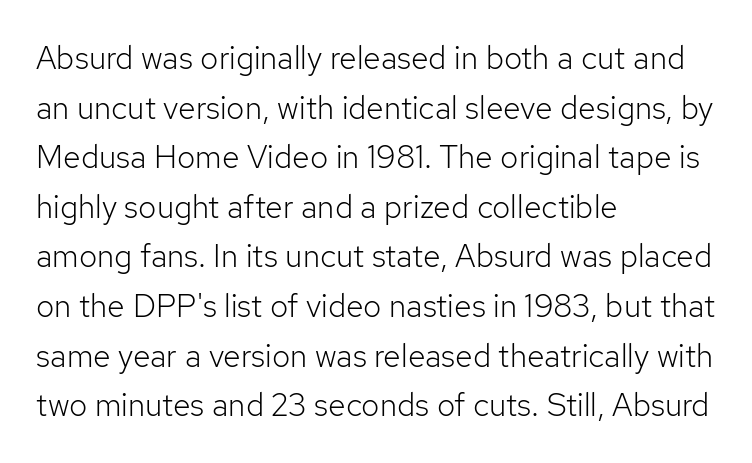
{"serif": "no", "italic": "no", "bold": "no", "weight": "light", "width": "normal", "stroke_contrast": "low", "x_height": "medium", "monospaced": "no", "underline": "no", "align": "left", "line_spacing": "normal", "line_spacing_ratio": 1.55, "letter_spacing": "normal", "letter_spacing_em": 0.0, "glyph_px": 32}
